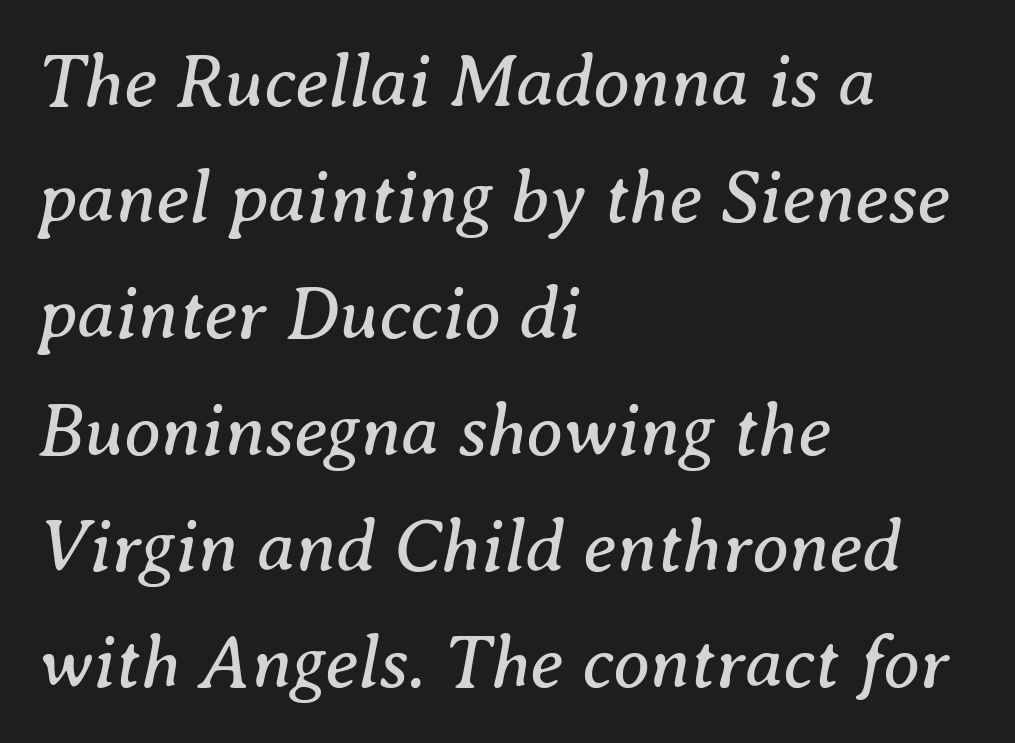
{"serif": "yes", "italic": "yes", "lean": "right", "slant_degrees": 8, "bold": "no", "weight": "regular", "width": "normal", "stroke_contrast": "medium", "x_height": "medium", "monospaced": "no", "underline": "no", "align": "left", "line_spacing": "normal", "line_spacing_ratio": 1.57, "letter_spacing": "normal", "letter_spacing_em": 0.0, "glyph_px": 74}
